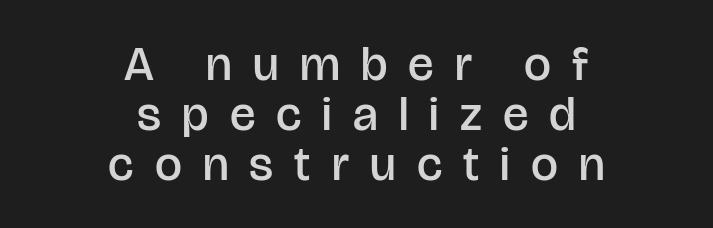
Alignment: centered. The face used here is a semibold: visibly heavier than regular, lighter than bold. The type sits square on the baseline with zero lean. The line texture is sparse and dotted thanks to wide tracking. This sample trades vertical openness for compactness between lines. The space directly below the letters is spotless.
